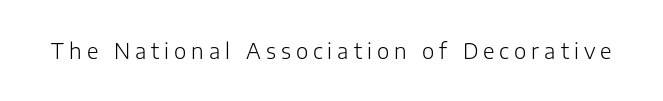
Weight class: somewhere from thin through regular. Posture: straight, roman, zero tilt. Beneath every word, the page is bare. Glyph-to-glyph distance is far greater than everyday printed text.
